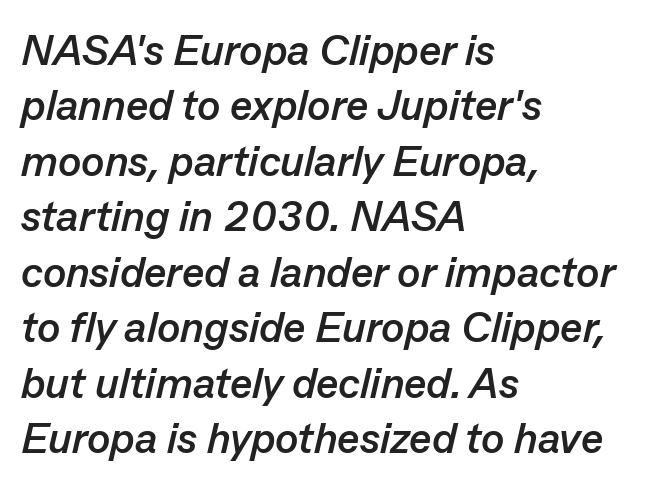
{"italic": "yes", "lean": "right", "slant_degrees": 13, "bold": "yes", "weight": "semibold", "width": "normal", "stroke_contrast": "low", "x_height": "medium", "monospaced": "no", "underline": "no", "align": "left", "line_spacing": "normal", "line_spacing_ratio": 1.29, "letter_spacing": "normal", "letter_spacing_em": 0.0, "glyph_px": 43}
